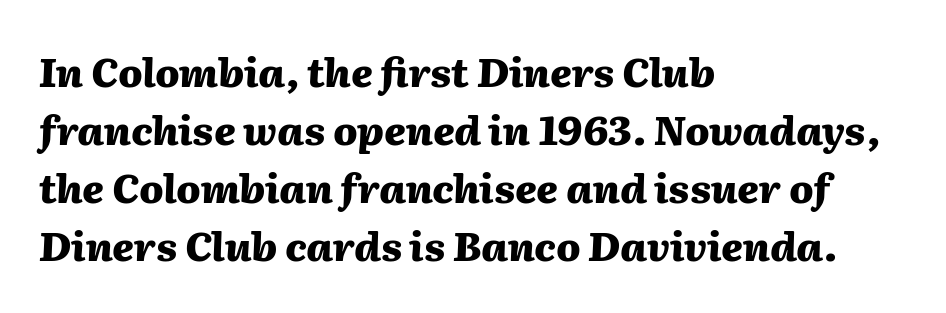
{"italic": "yes", "lean": "right", "slant_degrees": 2, "bold": "yes", "weight": "heavy", "width": "normal", "stroke_contrast": "medium", "x_height": "medium", "monospaced": "no", "underline": "no", "align": "left", "line_spacing": "normal", "line_spacing_ratio": 1.45, "letter_spacing": "normal", "letter_spacing_em": 0.0, "glyph_px": 40}
